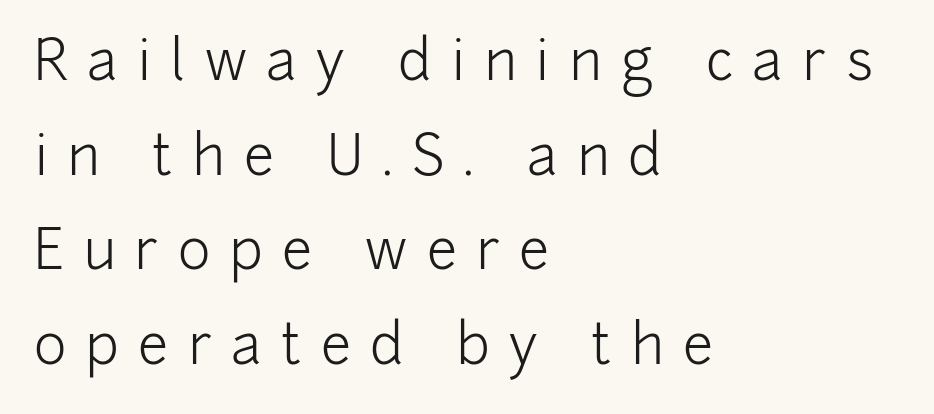
The image shows 55 px light sans-serif type, upright; set left-aligned, line spacing 1.72x, unusually wide letter spacing (+0.35 em), not underlined; low stroke contrast and a medium x-height.
